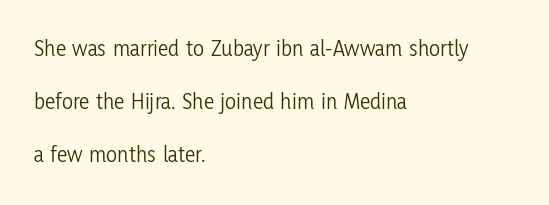
The image shows 23 px text type, upright; set left-aligned, loose line spacing (2.3x), normal letter spacing, not underlined.
